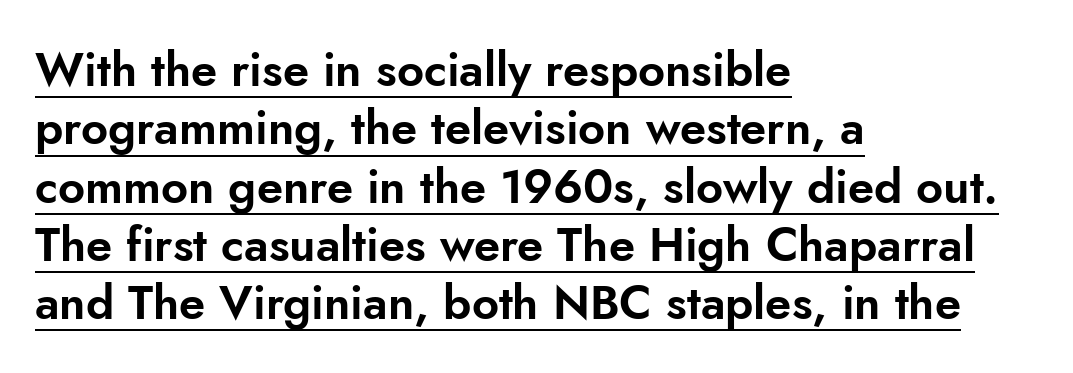
The rendering keeps characters at their native spacing. The typesetter has applied underlining to the passage shown. Teacher's note: observe the even left margin — that is flush-left alignment. Each letter's strokes conclude bluntly, with no projecting serifs.
